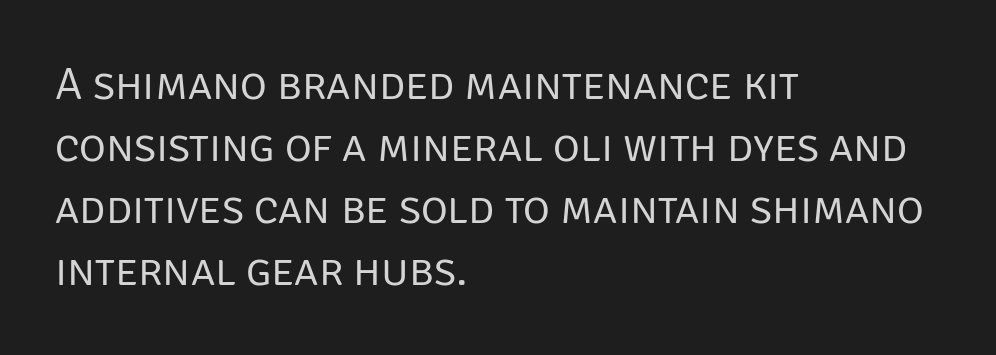
Q: Is the text bold? A: No.
Q: Is the text italic (slanted)? A: No, it is upright.
Q: Is the typeface a serif or a sans-serif typeface? A: Sans-serif.
Q: Is the text underlined? A: No.
Q: How is the paragraph aligned? A: Left-aligned.
Q: Is the spacing between letters normal or unusually wide? A: Normal.
Q: Is the spacing between lines tight, normal or loose? A: Normal.
Q: Width (condensed, normal, or wide)? A: Normal.
Q: Stroke contrast? A: Low.
Q: x-height? A: Large.
Q: Monospaced? A: No.
